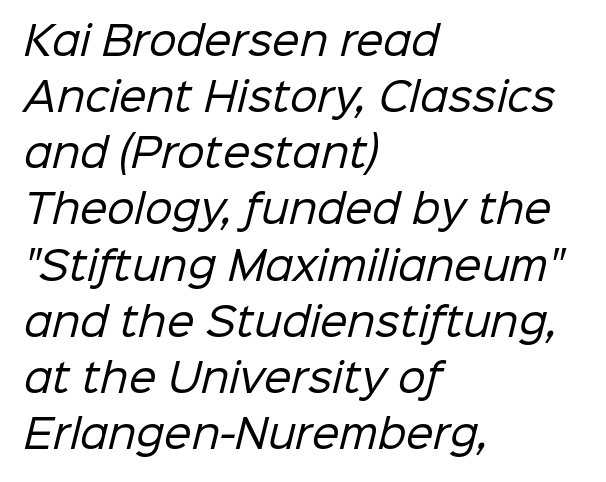
{"serif": "no", "bold": "no", "weight": "regular", "width": "normal", "stroke_contrast": "low", "x_height": "medium", "monospaced": "no", "underline": "no", "align": "left", "line_spacing": "normal", "line_spacing_ratio": 1.44, "letter_spacing": "normal", "letter_spacing_em": 0.0, "glyph_px": 39}
